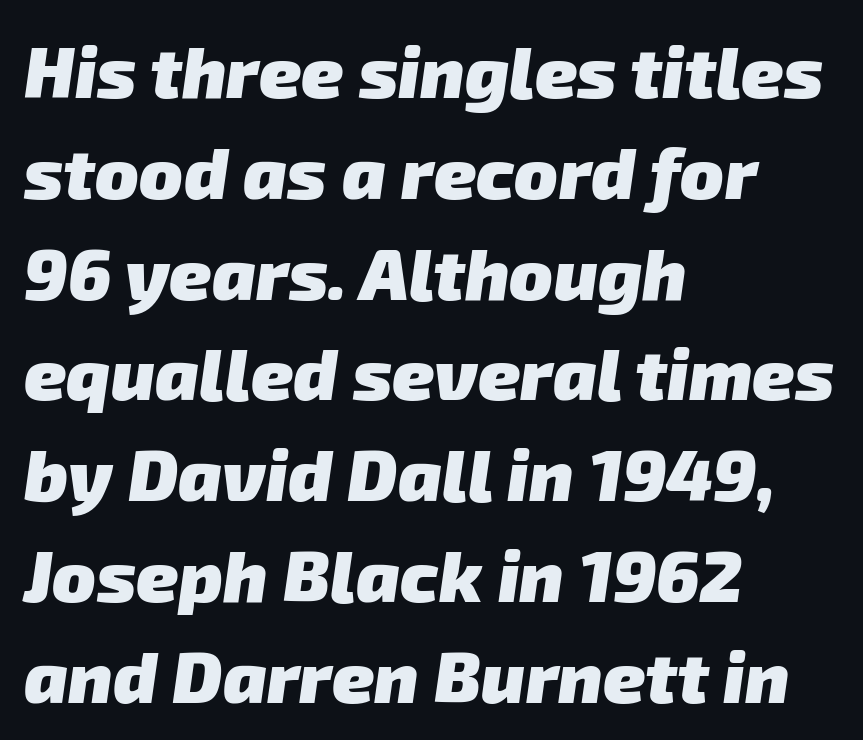
{"serif": "no", "bold": "yes", "weight": "heavy", "width": "normal", "stroke_contrast": "low", "x_height": "medium", "monospaced": "no", "underline": "no", "align": "left", "line_spacing": "normal", "line_spacing_ratio": 1.4, "letter_spacing": "normal", "letter_spacing_em": 0.0, "glyph_px": 72}
